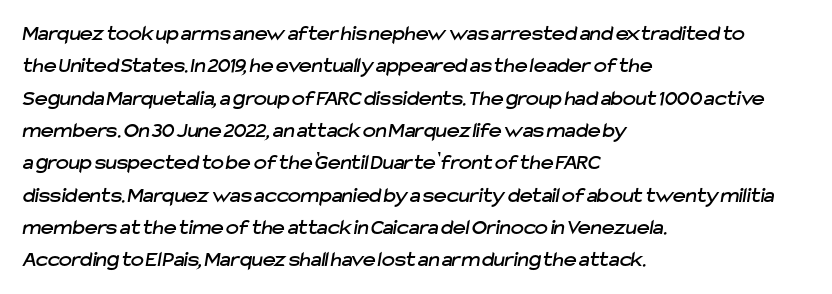
{"underline": "no", "align": "left", "line_spacing": "normal", "line_spacing_ratio": 1.47, "letter_spacing": "normal", "letter_spacing_em": 0.0, "glyph_px": 22}
